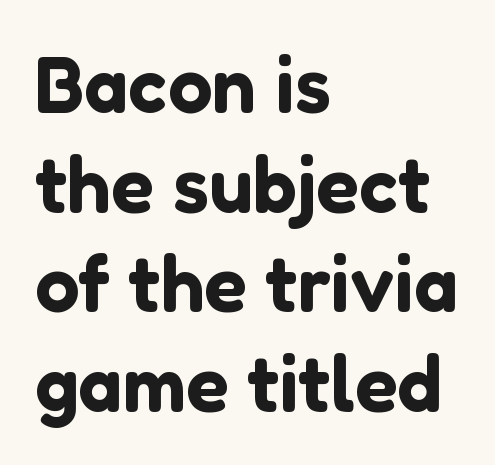
Tall strokes in this sample are plumb rather than angled. This sample keeps an unexceptional amount of space between lines. Lines of text with bare space underneath. Each letter's strokes conclude bluntly, with no projecting serifs.
